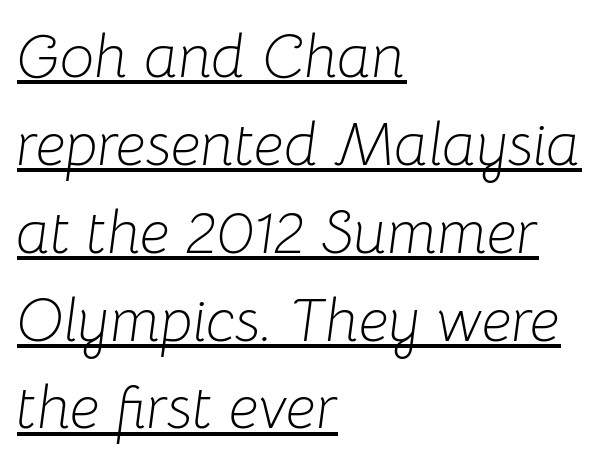
{"italic": "yes", "lean": "right", "slant_degrees": 8, "bold": "no", "weight": "light", "width": "normal", "stroke_contrast": "low", "x_height": "medium", "monospaced": "no", "underline": "yes", "align": "left", "line_spacing": "normal", "line_spacing_ratio": 1.44, "letter_spacing": "normal", "letter_spacing_em": 0.0, "glyph_px": 61}
